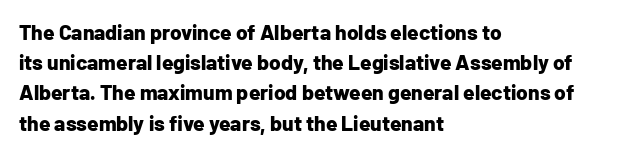
{"italic": "no", "bold": "yes", "underline": "no", "align": "left", "line_spacing": "normal", "line_spacing_ratio": 1.44, "letter_spacing": "normal", "letter_spacing_em": 0.0, "glyph_px": 21}
